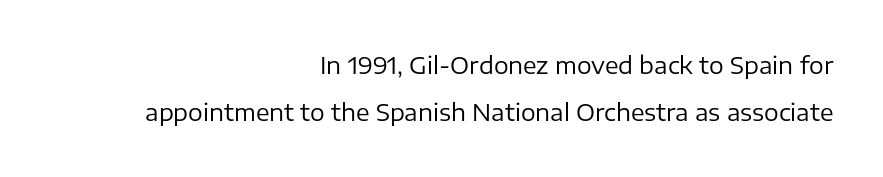
Q: Is the text bold? A: No.
Q: Is the text italic (slanted)? A: No, it is upright.
Q: Is the text underlined? A: No.
Q: How is the paragraph aligned? A: Right-aligned.
Q: Is the spacing between letters normal or unusually wide? A: Normal.
Q: Is the spacing between lines tight, normal or loose? A: Loose.
